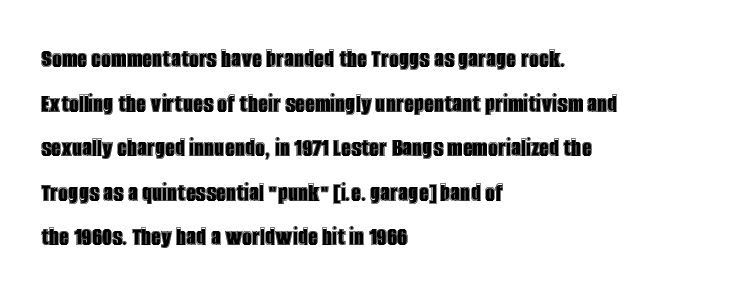
{"italic": "no", "width": "condensed", "x_height": "large", "monospaced": "no", "underline": "no", "align": "left", "line_spacing": "normal", "line_spacing_ratio": 1.59, "letter_spacing": "normal", "letter_spacing_em": 0.0, "glyph_px": 28}
